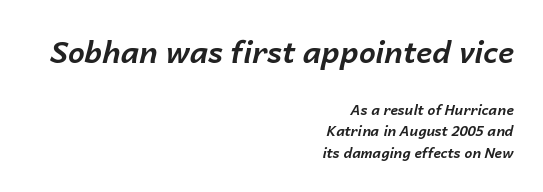
Q: Is the text bold? A: Yes.
Q: Is the text italic (slanted)? A: Yes, it leans right by about 14 degrees.
Q: Is the text underlined? A: No.
Q: How is the paragraph aligned? A: Right-aligned.
Q: Is the spacing between letters normal or unusually wide? A: Normal.
Q: Is the spacing between lines tight, normal or loose? A: Normal.
Q: Which block of text is set in a larger size, the first (top) or the second (bottom)? A: The first (top) one.
Q: Width (condensed, normal, or wide)? A: Normal.
Q: Stroke contrast? A: Low.
Q: x-height? A: Medium.
Q: Monospaced? A: No.
